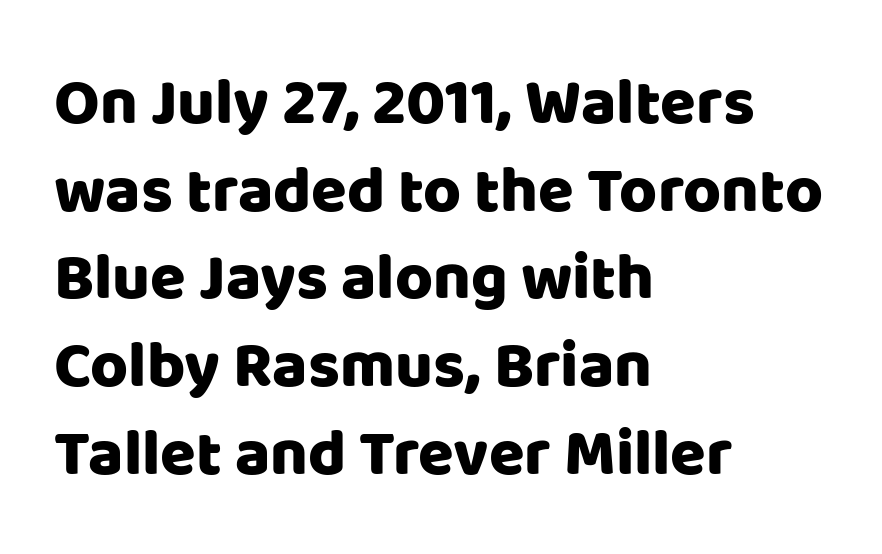
The image shows 65 px sans-serif type, upright; set left-aligned, normal line spacing (1.35x), normal letter spacing, not underlined; low stroke contrast and a large x-height.
